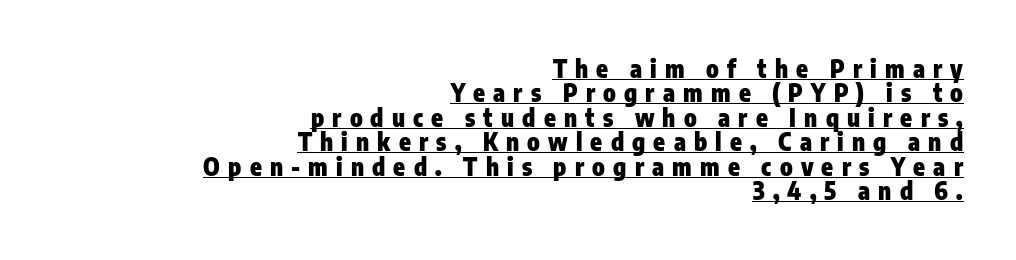
Is the letter spacing exaggerated? Yes — the characters are pushed far apart. The words here are underlined. These lines are set flush right with a ragged left edge. Very little white space separates one row of letters from the next. Typographic density is high because the face is bold. In terms of posture, this sample is upright.
